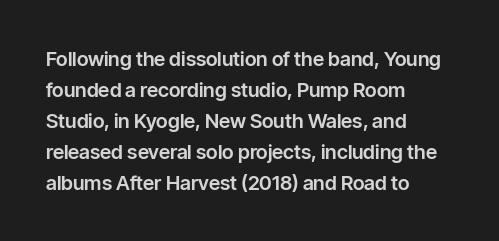
{"italic": "no", "underline": "no", "align": "left", "line_spacing": "normal", "line_spacing_ratio": 1.55, "letter_spacing": "normal", "letter_spacing_em": 0.0, "glyph_px": 20}
